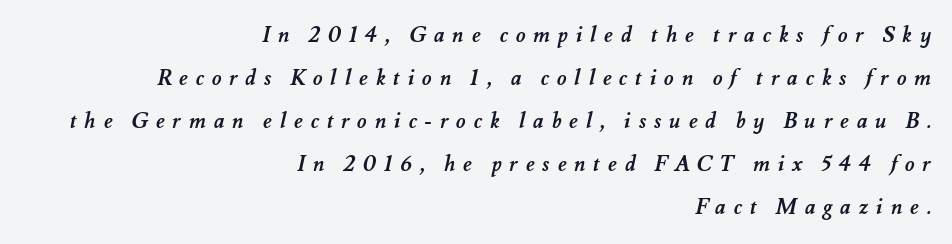
Successive baselines arrive slowly, with a big drop between each. Unmarked baselines from the first word to the last. The ragged edge is on the left, which tells us the setting is flush right. You'd pick this weight for a headline — it's a proper bold.
